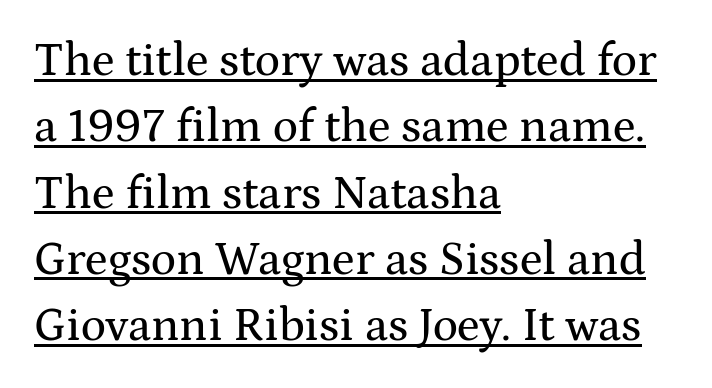
{"serif": "yes", "italic": "no", "width": "wide", "stroke_contrast": "medium", "x_height": "medium", "monospaced": "no", "underline": "yes", "align": "left", "line_spacing": "normal", "line_spacing_ratio": 1.41, "letter_spacing": "normal", "letter_spacing_em": 0.0, "glyph_px": 47}
